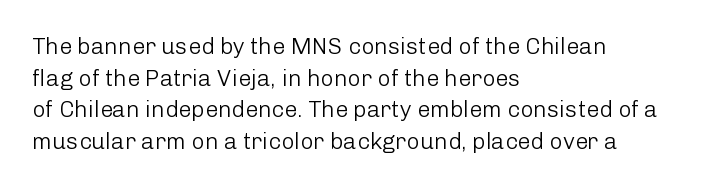
Q: Is the text bold? A: No.
Q: Is the text italic (slanted)? A: No, it is upright.
Q: Is the text underlined? A: No.
Q: How is the paragraph aligned? A: Left-aligned.
Q: Is the spacing between letters normal or unusually wide? A: Normal.
Q: Is the spacing between lines tight, normal or loose? A: Normal.
